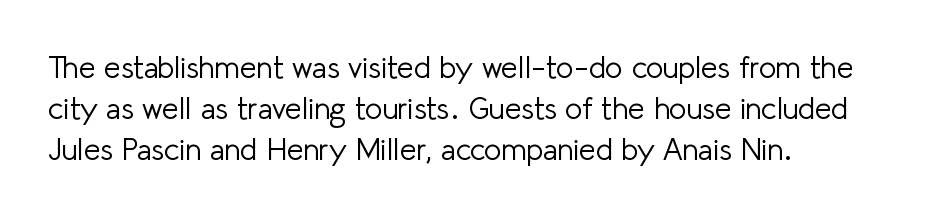
The image shows 30 px light sans-serif type, upright; set left-aligned, normal line spacing (1.37x), normal letter spacing, not underlined; low stroke contrast and a medium x-height.
